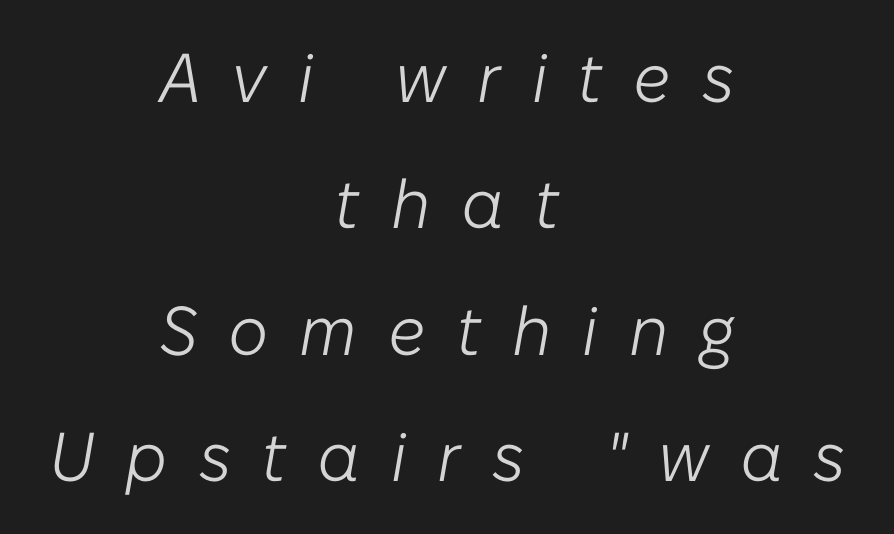
Q: Is the text bold? A: No.
Q: Is the text italic (slanted)? A: Yes, it leans right by about 10 degrees.
Q: Is the text underlined? A: No.
Q: How is the paragraph aligned? A: Centered.
Q: Is the spacing between letters normal or unusually wide? A: Unusually wide.
Q: Width (condensed, normal, or wide)? A: Normal.
Q: Stroke contrast? A: Low.
Q: x-height? A: Medium.
Q: Monospaced? A: No.
